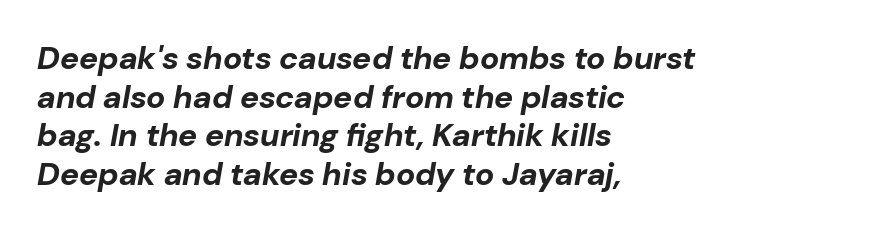
The image shows 32 px bold type, italic (leaning right); set left-aligned, line spacing 1.21x, normal letter spacing, not underlined; low stroke contrast and a medium x-height.
